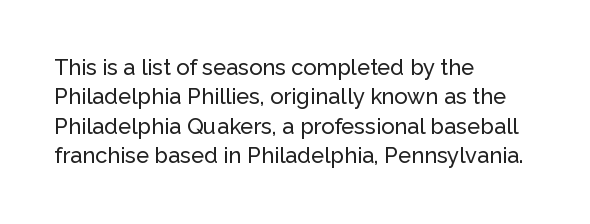
Reading down the block, your eye returns to a fixed left position each line. The type sits square on the baseline with zero lean. The space directly below the letters is spotless. Notice how descenders clear the ascenders below comfortably — that's standard leading. Each word holds together tightly as a unit, with standard inter-letter gaps.
